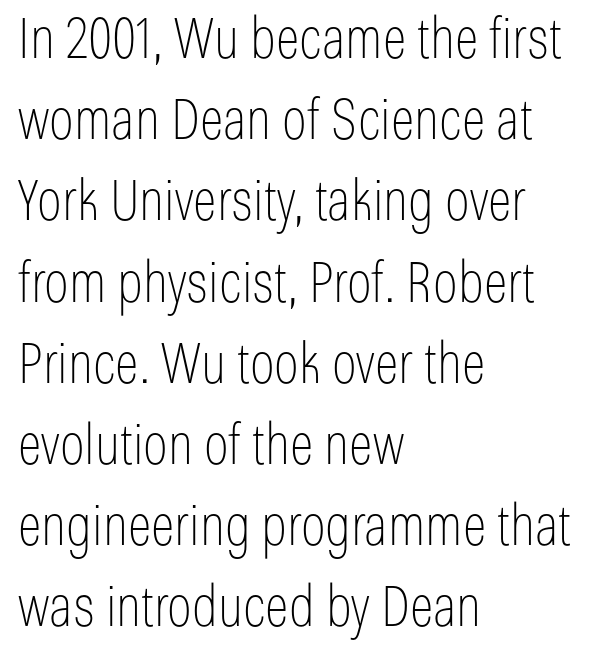
Q: Is the text bold? A: No.
Q: Is the text italic (slanted)? A: No, it is upright.
Q: Is the typeface a serif or a sans-serif typeface? A: Sans-serif.
Q: Is the text underlined? A: No.
Q: How is the paragraph aligned? A: Left-aligned.
Q: Is the spacing between letters normal or unusually wide? A: Normal.
Q: Is the spacing between lines tight, normal or loose? A: Normal.
Q: Width (condensed, normal, or wide)? A: Condensed.
Q: Stroke contrast? A: Low.
Q: x-height? A: Medium.
Q: Monospaced? A: No.
